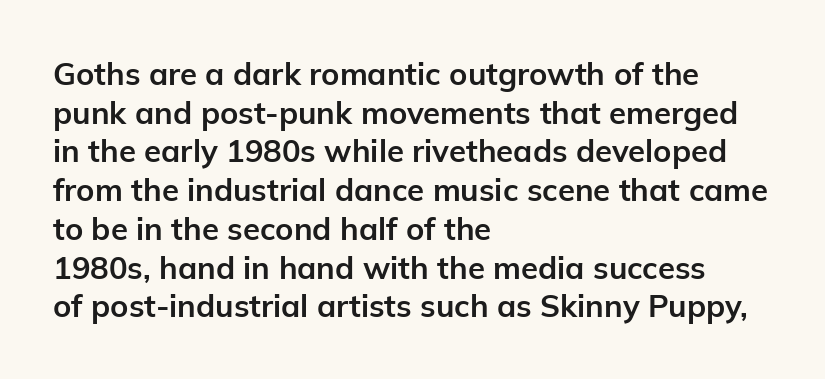
In CSS terms this would be text-align: left. A full-strength bold gives these letters their thick strokes. The rendering keeps characters at their native spacing. Stroke terminals: plain, sans-serif. Posture: straight, roman, zero tilt. Decoration check: the copy has no underline.
